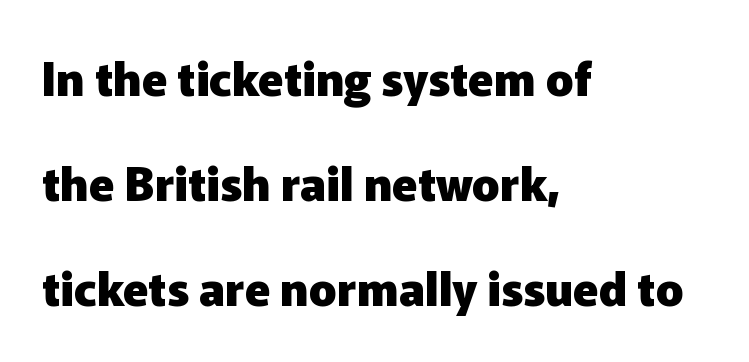
The image shows 46 px heavy sans-serif type, upright; set left-aligned, loose line spacing (2.28x), normal letter spacing, not underlined; low stroke contrast and a medium x-height.
